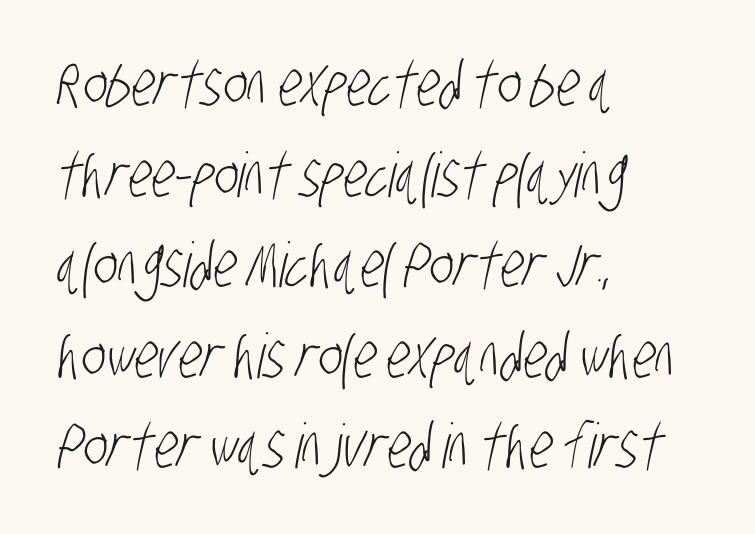
Q: Is the text bold? A: No.
Q: Is the typeface a serif or a sans-serif typeface? A: Sans-serif.
Q: Is the text underlined? A: No.
Q: How is the paragraph aligned? A: Left-aligned.
Q: Is the spacing between letters normal or unusually wide? A: Normal.
Q: Is the spacing between lines tight, normal or loose? A: Normal.
Q: Width (condensed, normal, or wide)? A: Condensed.
Q: Stroke contrast? A: Low.
Q: x-height? A: Large.
Q: Monospaced? A: No.
